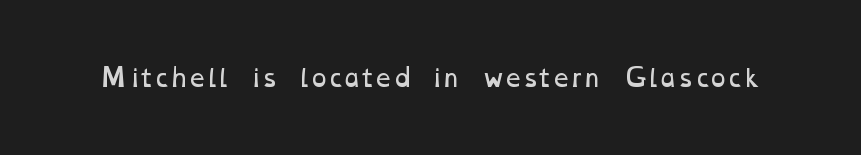
{"bold": "no", "underline": "no", "letter_spacing": "normal", "letter_spacing_em": 0.0, "glyph_px": 24}
